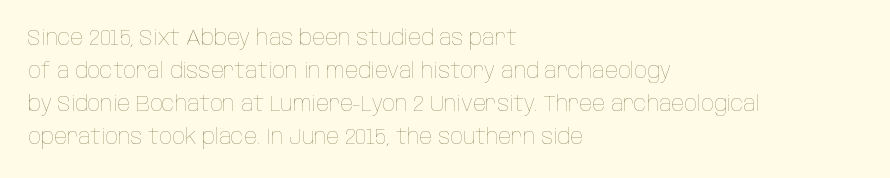
No italicization has been applied; the sample stays upright. This rendering features lettering with no underline. Summary of weight: not heavy and not bold. The typesetter chose a ragged-right arrangement here. The vertical gap from one line to the next is medium.
